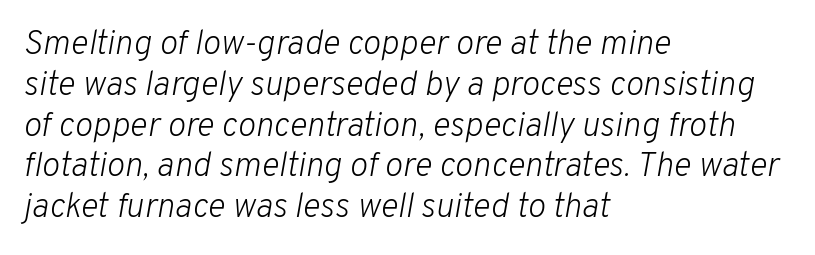
{"italic": "yes", "lean": "right", "slant_degrees": 10, "bold": "no", "weight": "light", "width": "normal", "stroke_contrast": "low", "x_height": "medium", "monospaced": "no", "underline": "no", "align": "left", "line_spacing_ratio": 1.2, "letter_spacing": "normal", "letter_spacing_em": 0.0, "glyph_px": 34}
